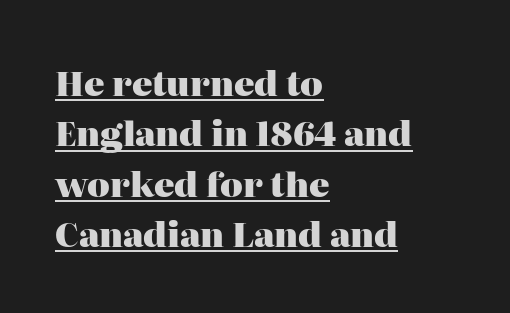
The image shows 34 px heavy serif type, upright; set left-aligned, normal line spacing (1.48x), normal letter spacing, underlined; high stroke contrast and a medium x-height.
